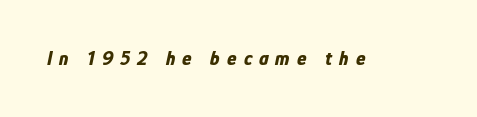
The image shows 20 px bold type, italic (leaning right); set unusually wide letter spacing (+0.35 em), not underlined.
